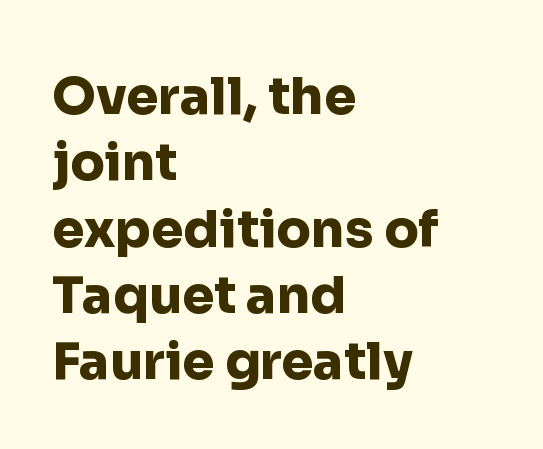
The tracking reads as untouched default to a designer's eye. Normally led — the rows are evenly, conventionally spaced. Examine the stroke ends and you'll find no serifs. As a designer I'd log this as weight 700, bold. Check the space under the baseline: it is left empty.
